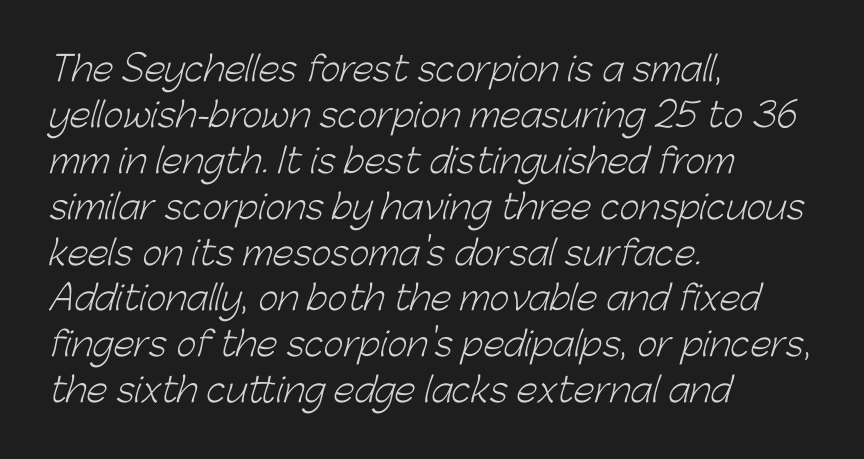
The image shows 34 px light sans-serif type; set left-aligned, normal line spacing (1.35x), normal letter spacing, not underlined; low stroke contrast and a medium x-height.
